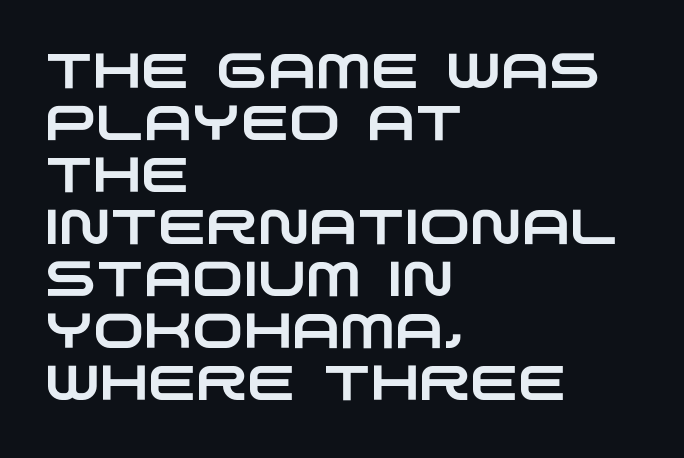
Is this a sans? Yes — the strokes have no serifs. Note the varied advance widths — an 'i' is clearly narrower than an 'm'. The setting favours the left margin, as ordinary paragraphs usually do. This sample uses plain, unmodified letter spacing. Compared with typical paragraphs, the rows here are closer together.
